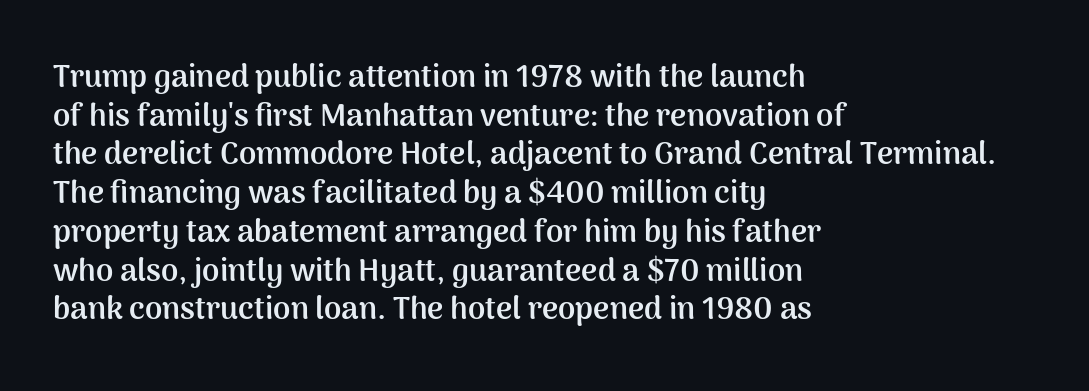
The image shows 31 px semibold sans-serif type, upright; set left-aligned, normal line spacing (1.25x), normal letter spacing, not underlined; medium stroke contrast and a medium x-height.
